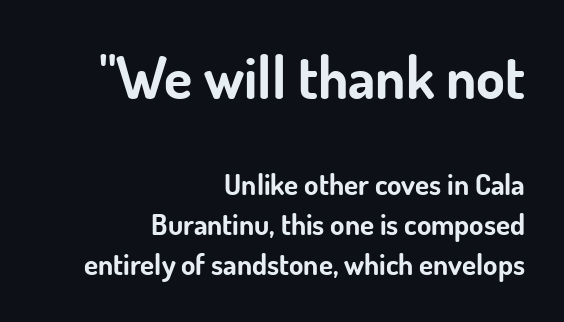
{"serif": "no", "italic": "no", "bold": "yes", "weight": "bold", "width": "normal", "stroke_contrast": "low", "x_height": "small", "monospaced": "no", "underline": "no", "align": "right", "line_spacing": "normal", "line_spacing_ratio": 1.38, "letter_spacing": "normal", "letter_spacing_em": 0.0, "larger_block": "first", "size_ratio": 2.0, "glyph_px": 58}
